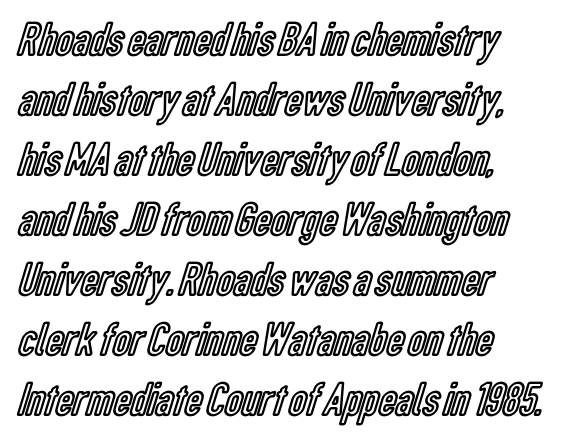
{"width": "condensed", "x_height": "medium", "monospaced": "no", "underline": "no", "align": "left", "line_spacing": "normal", "line_spacing_ratio": 1.25, "letter_spacing": "normal", "letter_spacing_em": 0.0, "glyph_px": 48}
